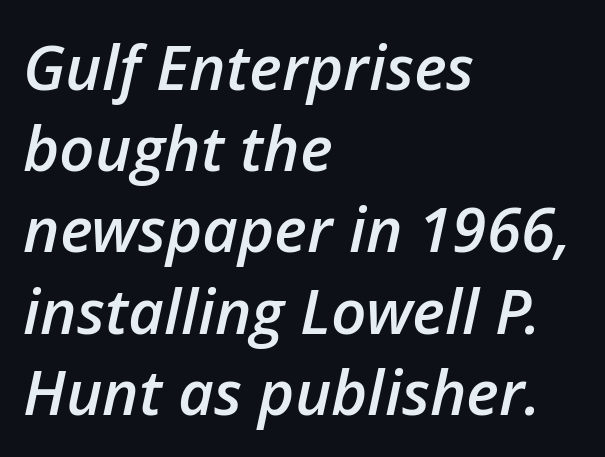
Descender tails drop into unmarked territory. Reading down the block, your eye returns to a fixed left position each line. A typesetter would call this proportional, since set widths differ per character. The rendering keeps characters at their native spacing.
